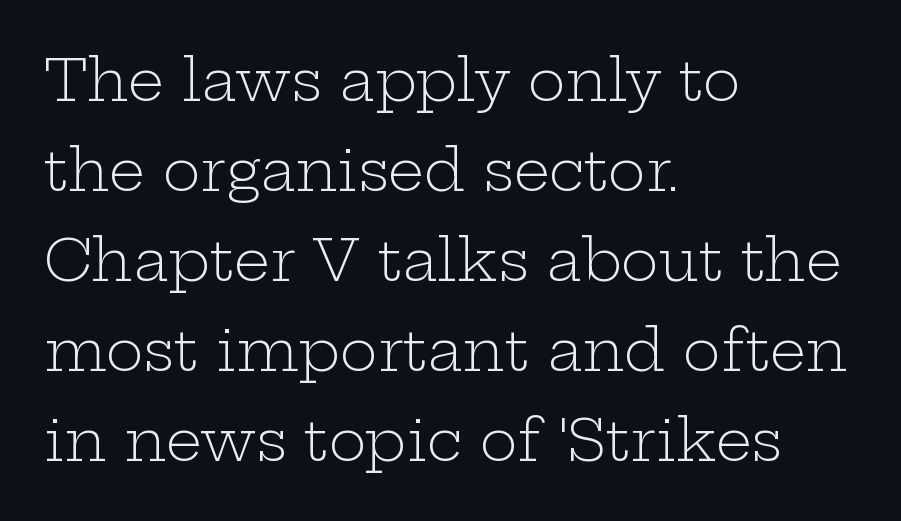
The image shows 57 px light, wide serif type, upright; set left-aligned, normal line spacing (1.58x), normal letter spacing, not underlined; low stroke contrast and a medium x-height.
